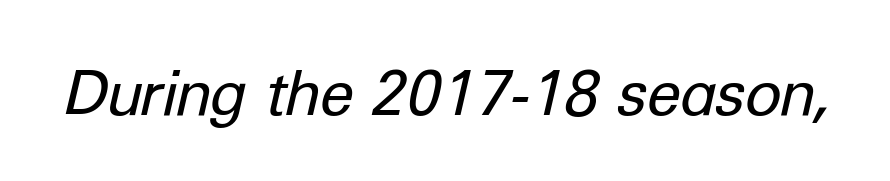
The image shows 62 px regular-weight type, italic (leaning right); set normal letter spacing, not underlined; low stroke contrast and a medium x-height.
